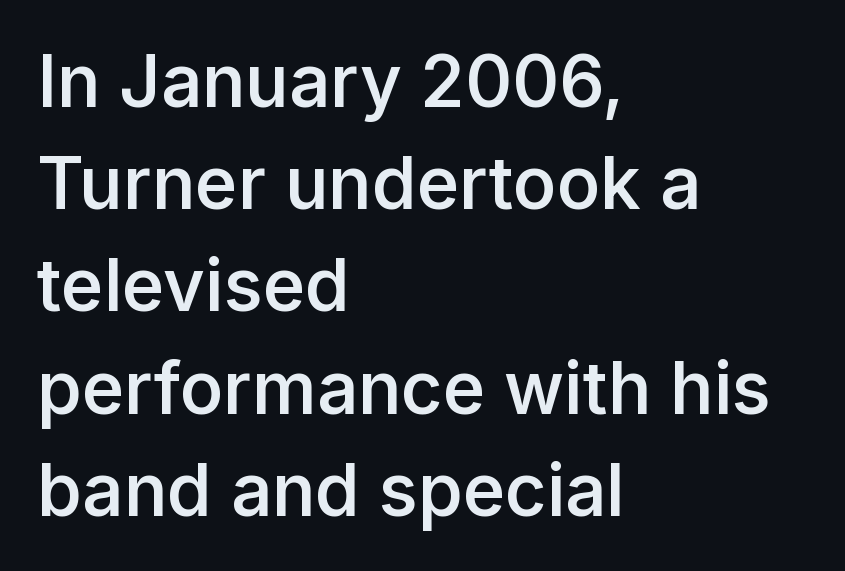
The rendering shows plain stroke endings on the letterforms — a sans-serif design. You could not count columns in this text — the font is proportionally spaced. On the weight axis this lands at semibold, roughly 600. Posture: vertical. You could call the tracking neutral — neither tight nor loose.
